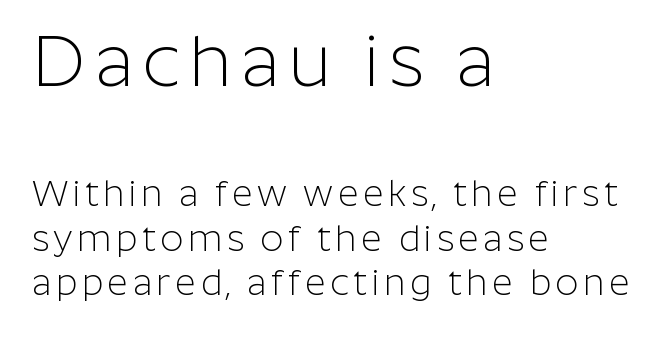
Counters stay open thanks to moderate or lighter strokes. These lines were composed using upright roman letters. Scale decreases going downward across the two blocks. Compared with a centered layout, this one pins lines to the left instead. Descenders hang freely into open space. Varying glyph widths throughout — classic text-font behaviour.
